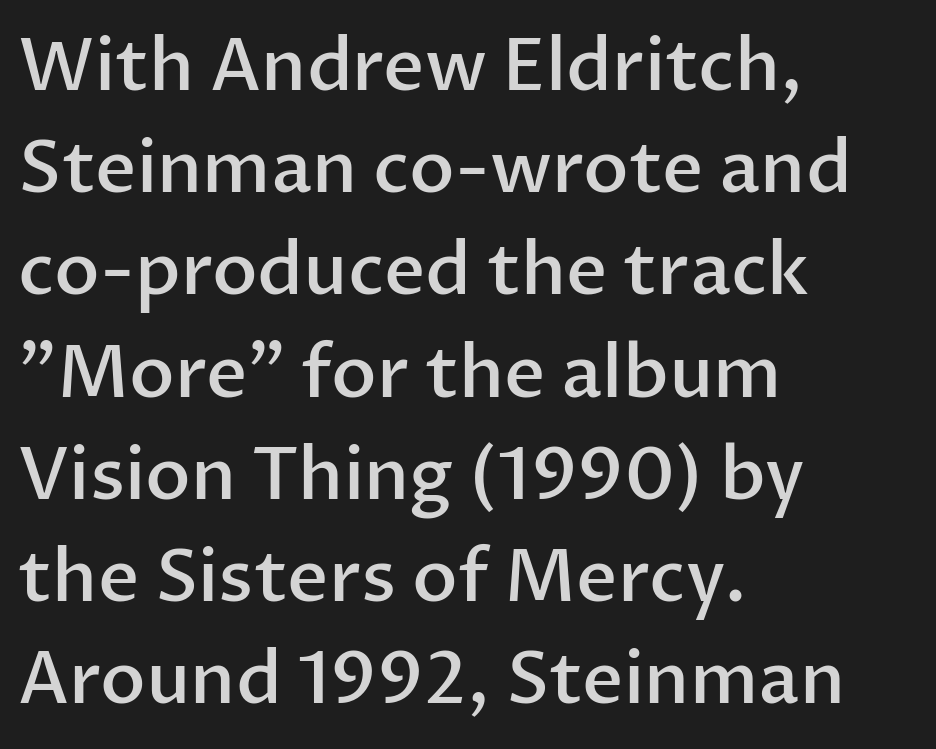
{"serif": "no", "italic": "no", "bold": "semi", "weight": "semibold", "width": "normal", "stroke_contrast": "low", "x_height": "medium", "monospaced": "no", "underline": "no", "align": "left", "line_spacing": "normal", "line_spacing_ratio": 1.42, "letter_spacing": "normal", "letter_spacing_em": 0.0, "glyph_px": 72}
